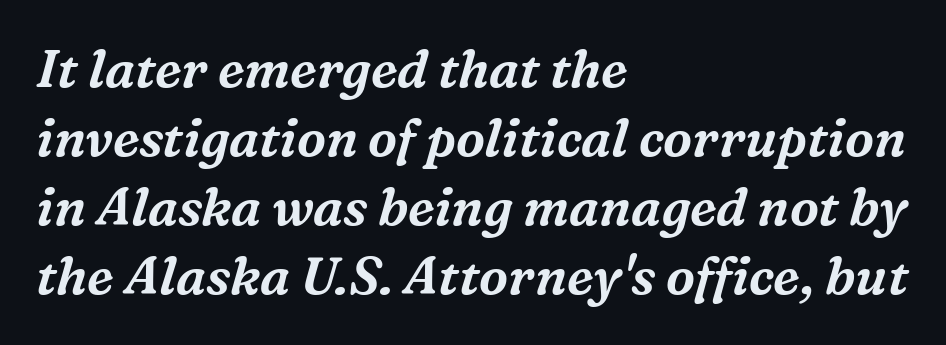
{"serif": "yes", "italic": "yes", "lean": "right", "slant_degrees": 16, "width": "normal", "stroke_contrast": "medium", "x_height": "medium", "monospaced": "no", "underline": "no", "align": "left", "line_spacing": "normal", "line_spacing_ratio": 1.33, "letter_spacing": "normal", "letter_spacing_em": 0.0, "glyph_px": 52}
